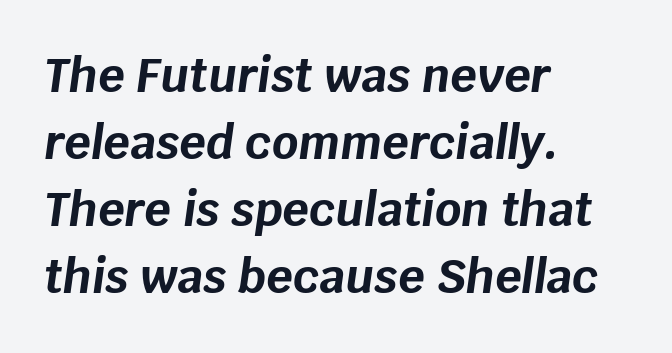
Q: Is the text bold? A: Yes.
Q: Is the text italic (slanted)? A: Yes, it leans right by about 8 degrees.
Q: Is the text underlined? A: No.
Q: How is the paragraph aligned? A: Left-aligned.
Q: Is the spacing between letters normal or unusually wide? A: Normal.
Q: Is the spacing between lines tight, normal or loose? A: Normal.
Q: Width (condensed, normal, or wide)? A: Normal.
Q: Stroke contrast? A: Low.
Q: x-height? A: Large.
Q: Monospaced? A: No.
